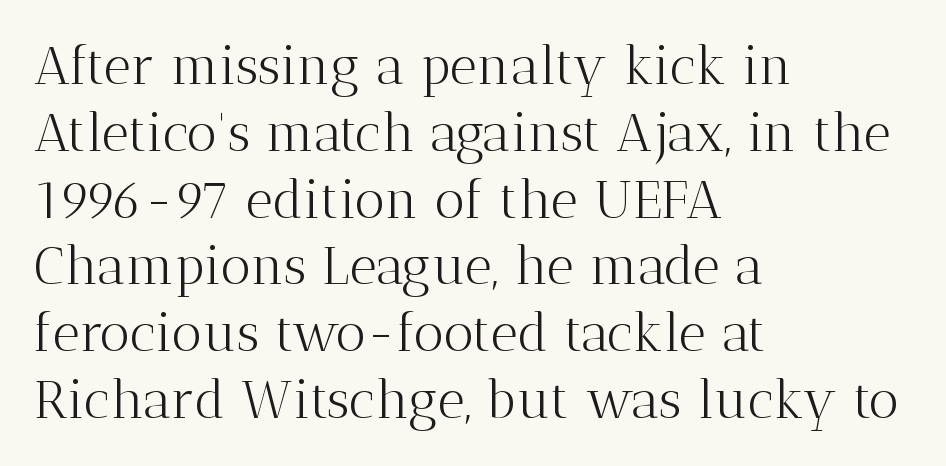
The image shows 53 px light serif type, upright; set left-aligned, normal line spacing (1.26x), normal letter spacing, not underlined; medium stroke contrast and a medium x-height.
